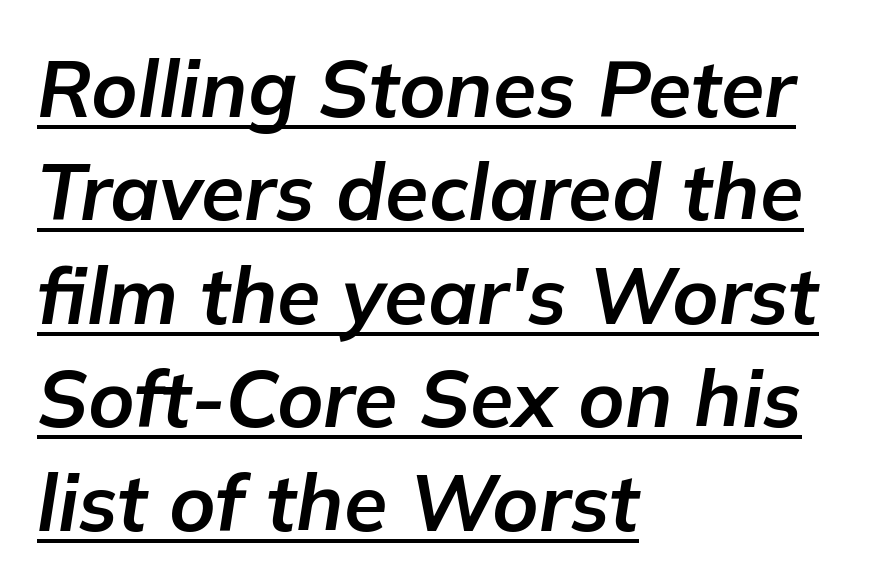
Think of a printed novel: that variable character pitch is what you see here. Look at the stroke-to-counter ratio: heavy, a bold. Is the letter spacing exaggerated? No — it looks like the ordinary default. Every row of glyphs begins at an identical x-position on the left. The passage shown is underscored from start to finish. Horizontal bands of white between lines are of average thickness.
